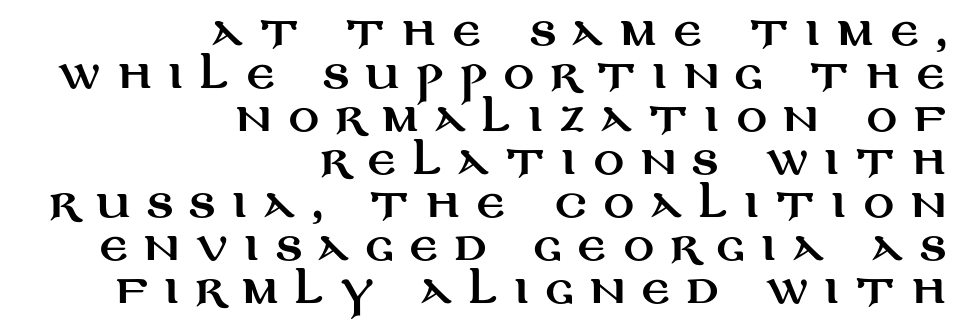
{"serif": "no", "italic": "no", "width": "wide", "stroke_contrast": "medium", "x_height": "large", "monospaced": "no", "underline": "no", "align": "right", "line_spacing": "tight", "line_spacing_ratio": 1.13, "letter_spacing": "wide", "letter_spacing_em": 0.43, "glyph_px": 38}
